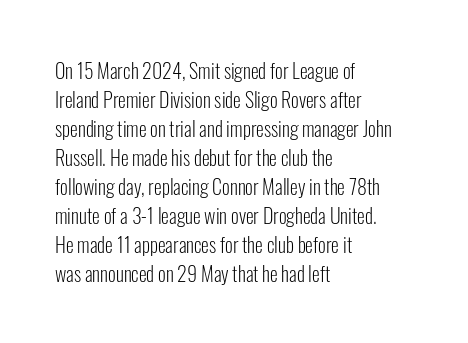
Q: Is the text bold? A: No.
Q: Is the text italic (slanted)? A: No, it is upright.
Q: Is the text underlined? A: No.
Q: How is the paragraph aligned? A: Left-aligned.
Q: Is the spacing between letters normal or unusually wide? A: Normal.
Q: Is the spacing between lines tight, normal or loose? A: Normal.
